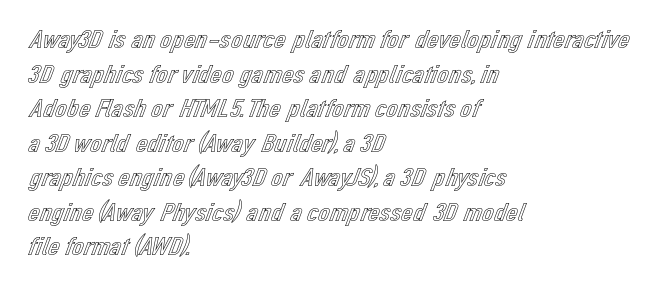
{"underline": "no", "align": "left", "line_spacing": "normal", "line_spacing_ratio": 1.33, "letter_spacing": "normal", "letter_spacing_em": 0.0, "glyph_px": 26}
